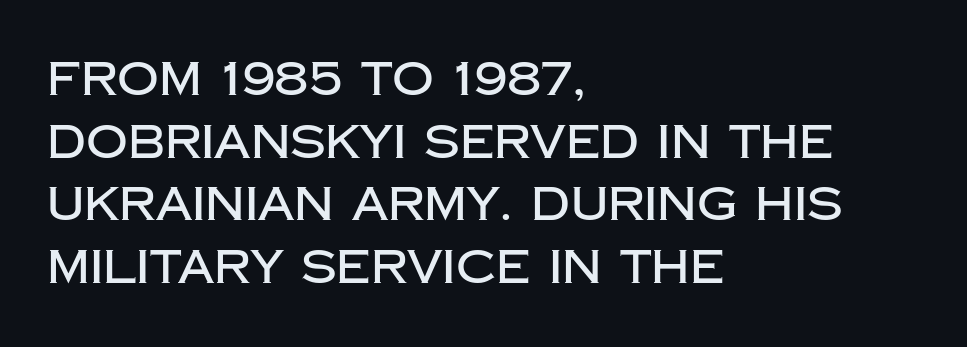
Inter-character spacing is left at the font's built-in metrics. Descenders hang freely into open space. These lines are composed in type without serifs. The lines in this sample share a left origin and differ only in where they stop.
